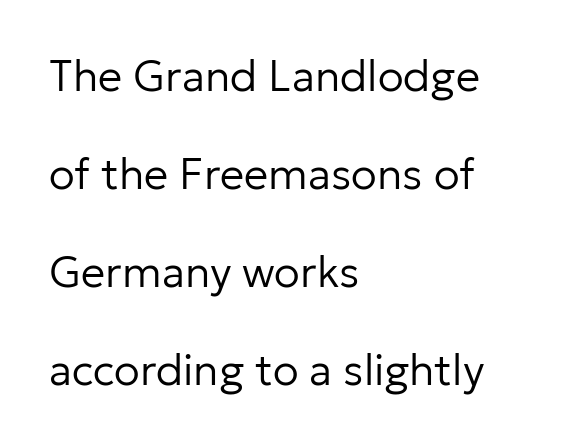
The image shows 43 px regular-weight sans-serif type, upright; set left-aligned, loose line spacing (2.28x), normal letter spacing, not underlined; low stroke contrast and a medium x-height.
